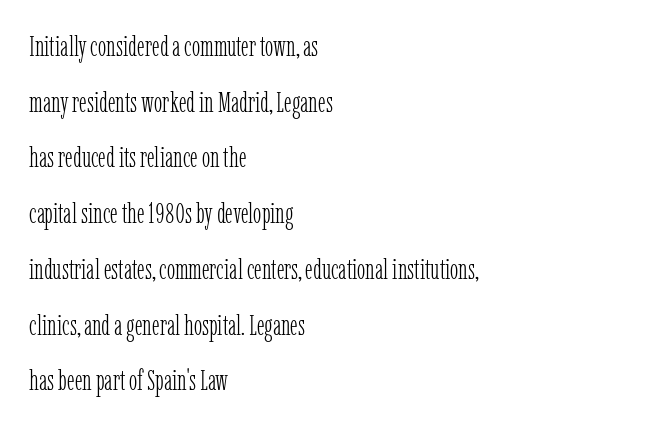
The image shows 28 px light, condensed serif type, upright; set left-aligned, loose line spacing (1.99x), normal letter spacing, not underlined; low stroke contrast and a medium x-height.
